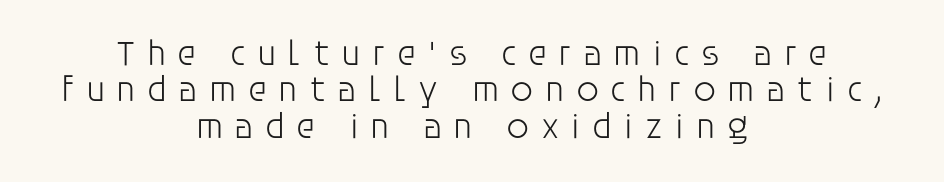
Students, observe: this is what under-led, compact text looks like. Vertical strokes here are truly vertical. Is the stroke heavy? The answer is a plain regular-or-lighter. Think of a printed novel: that variable character pitch is what you see here. This sample uses expanded letter spacing, leaving extra air between glyphs.
